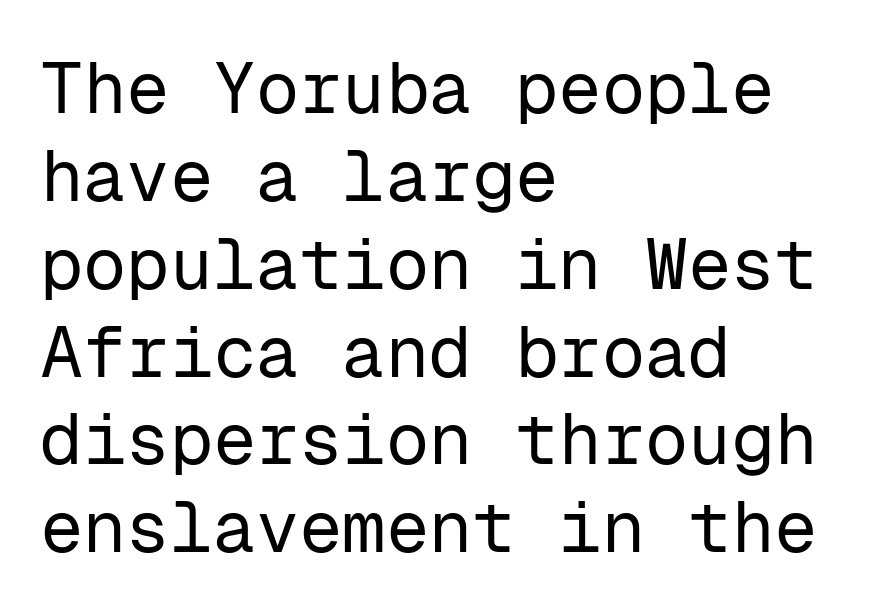
{"serif": "no", "italic": "no", "bold": "no", "weight": "regular", "width": "normal", "stroke_contrast": "low", "x_height": "medium", "monospaced": "yes", "underline": "no", "align": "left", "line_spacing_ratio": 1.22, "letter_spacing": "normal", "letter_spacing_em": 0.0, "glyph_px": 72}
